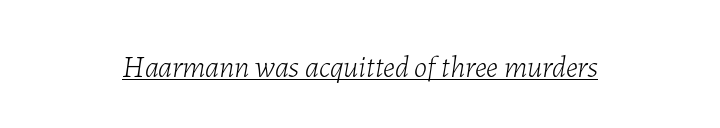
Q: Is the text bold? A: No.
Q: Is the text italic (slanted)? A: Yes, it leans right by about 7 degrees.
Q: Is the text underlined? A: Yes.
Q: How is the paragraph aligned? A: Centered.
Q: Is the spacing between letters normal or unusually wide? A: Normal.
Q: Width (condensed, normal, or wide)? A: Normal.
Q: Stroke contrast? A: Low.
Q: x-height? A: Medium.
Q: Monospaced? A: No.
